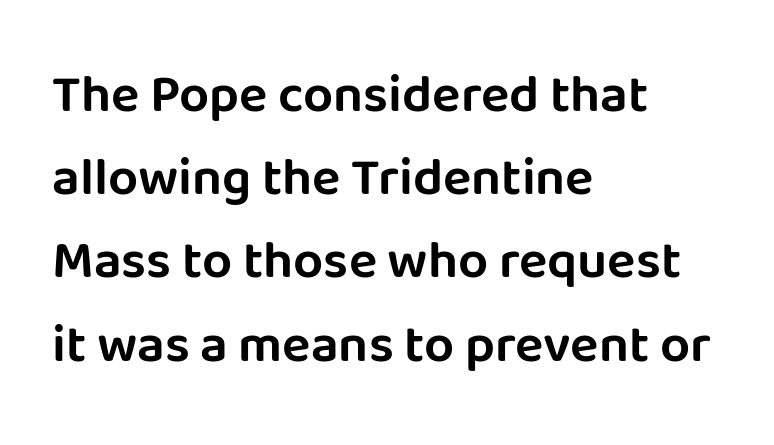
The image shows 53 px sans-serif type, upright; set left-aligned, normal line spacing (1.57x), normal letter spacing, not underlined; low stroke contrast and a large x-height.
